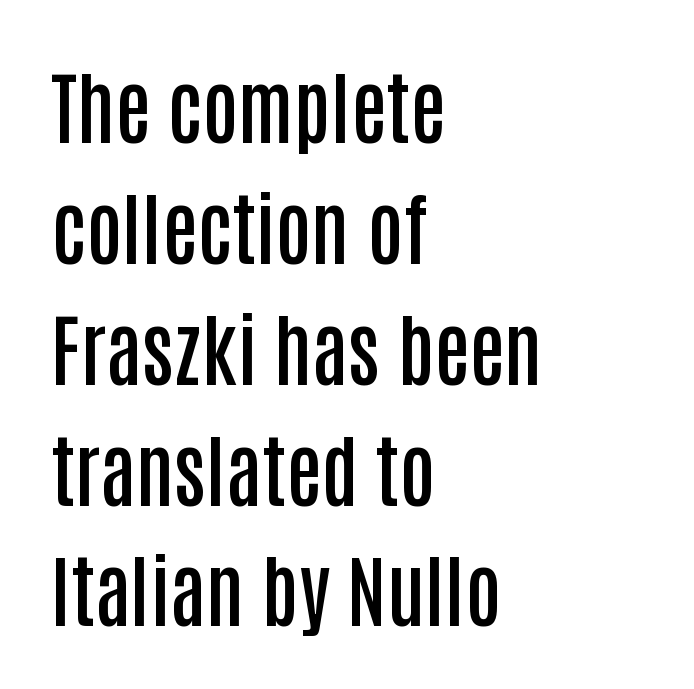
The image shows 79 px semibold, condensed sans-serif type, upright; set left-aligned, normal line spacing (1.53x), normal letter spacing, not underlined; low stroke contrast and a large x-height.
